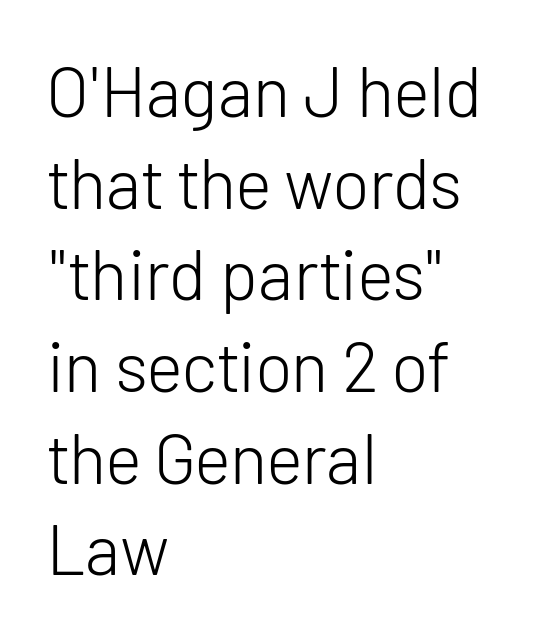
The image shows 70 px light sans-serif type, upright; set left-aligned, normal line spacing (1.31x), normal letter spacing, not underlined; low stroke contrast and a medium x-height.
